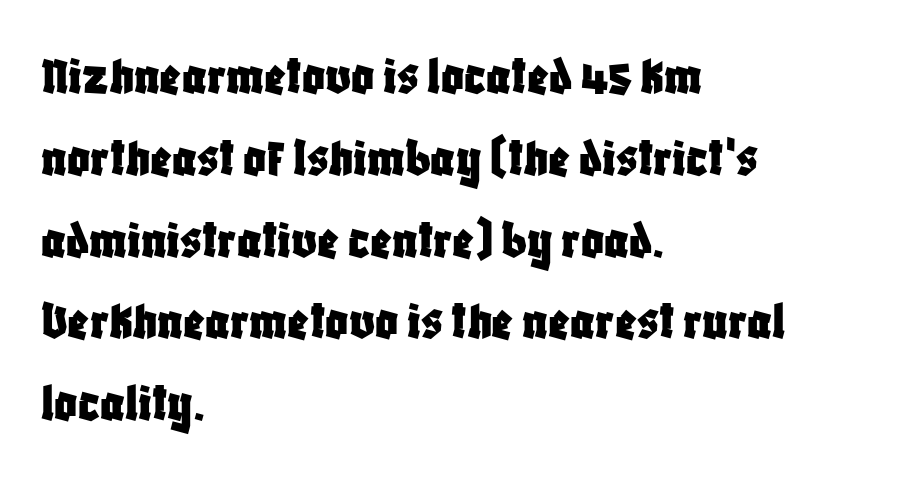
{"serif": "no", "italic": "no", "width": "condensed", "stroke_contrast": "low", "x_height": "large", "monospaced": "no", "underline": "no", "align": "left", "line_spacing": "normal", "line_spacing_ratio": 1.46, "letter_spacing": "normal", "letter_spacing_em": 0.0, "glyph_px": 56}
